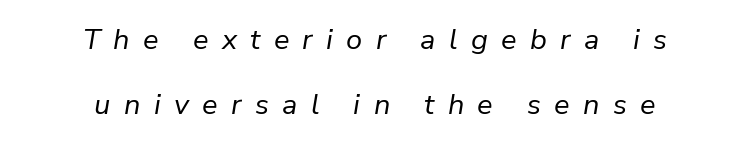
The image shows 29 px regular-weight type, italic (leaning right); set centered, loose line spacing (2.25x), unusually wide letter spacing (+0.46 em), not underlined; low stroke contrast and a medium x-height.
